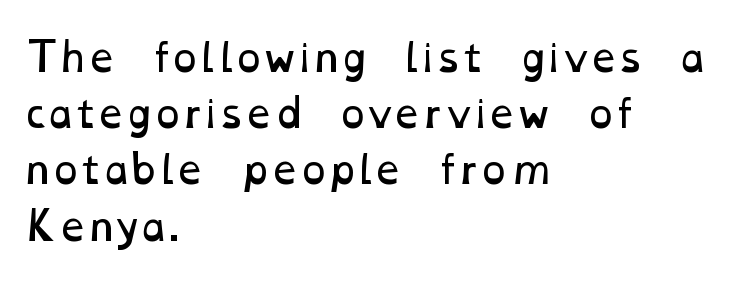
{"bold": "no", "weight": "regular", "width": "wide", "stroke_contrast": "low", "x_height": "medium", "monospaced": "no", "underline": "no", "align": "left", "line_spacing": "normal", "line_spacing_ratio": 1.48, "letter_spacing": "normal", "letter_spacing_em": 0.0, "glyph_px": 38}
